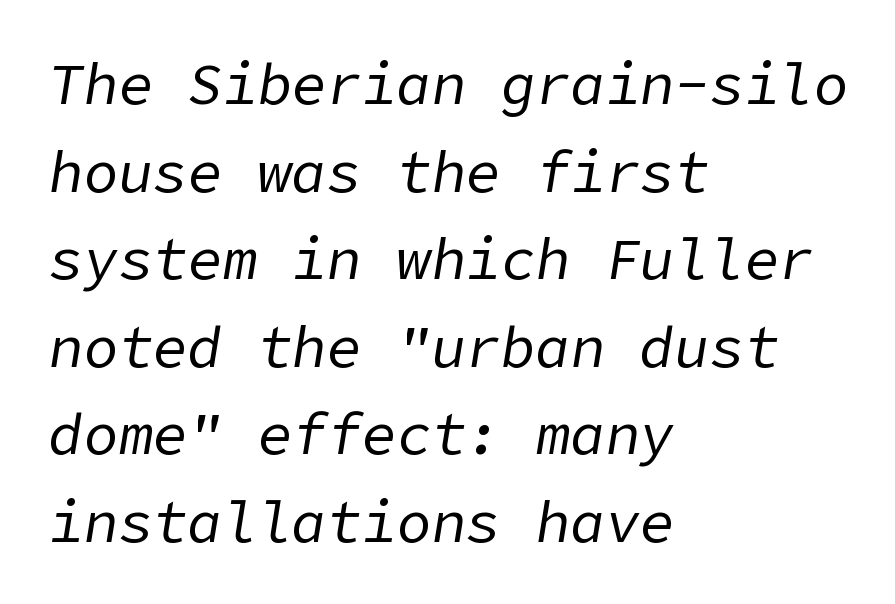
{"italic": "yes", "lean": "right", "slant_degrees": 9, "bold": "no", "weight": "regular", "width": "normal", "stroke_contrast": "low", "x_height": "medium", "underline": "no", "align": "left", "line_spacing": "normal", "line_spacing_ratio": 1.51, "letter_spacing": "normal", "letter_spacing_em": 0.0, "glyph_px": 58}
